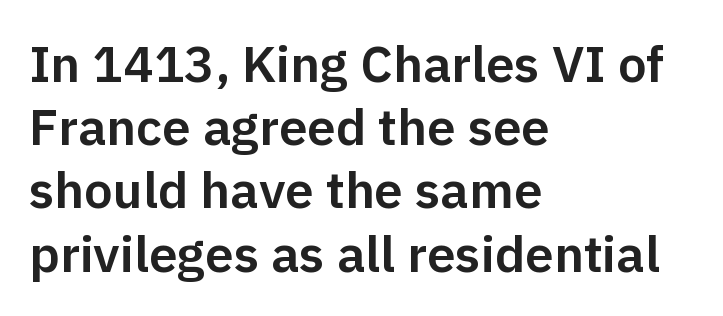
The image shows 51 px sans-serif type, upright; set left-aligned, line spacing 1.24x, normal letter spacing, not underlined; low stroke contrast and a medium x-height.
